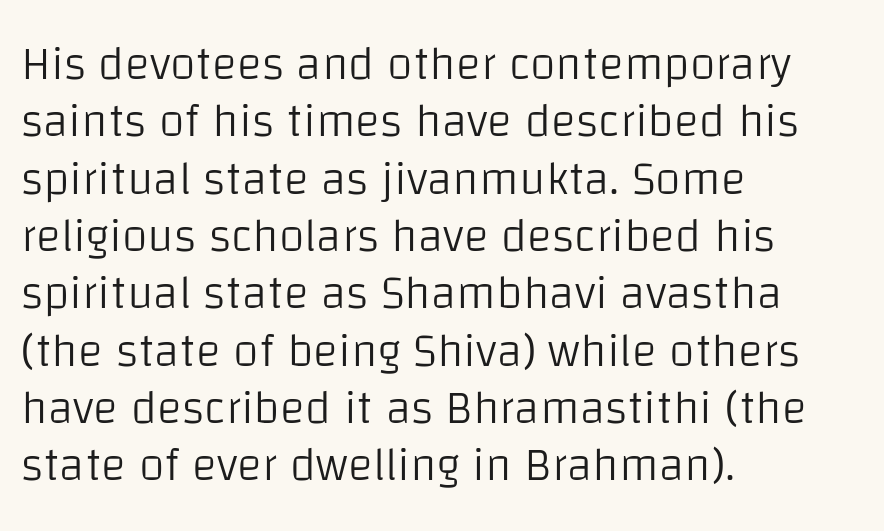
{"serif": "no", "italic": "no", "bold": "no", "weight": "light", "width": "normal", "stroke_contrast": "low", "x_height": "large", "monospaced": "no", "underline": "no", "align": "left", "line_spacing_ratio": 1.22, "letter_spacing": "normal", "letter_spacing_em": 0.0, "glyph_px": 47}
